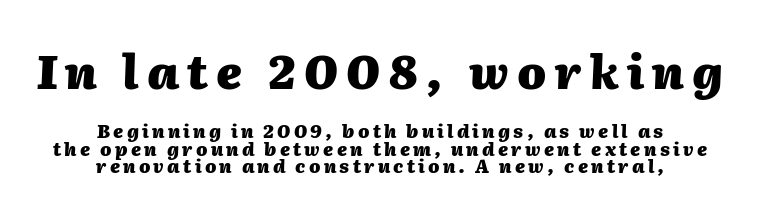
Q: Is the text bold? A: Yes.
Q: Is the text italic (slanted)? A: Yes, it leans right by about 2 degrees.
Q: Is the text underlined? A: No.
Q: How is the paragraph aligned? A: Centered.
Q: Is the spacing between lines tight, normal or loose? A: Tight.
Q: Which block of text is set in a larger size, the first (top) or the second (bottom)? A: The first (top) one.
Q: Width (condensed, normal, or wide)? A: Normal.
Q: Stroke contrast? A: Medium.
Q: x-height? A: Medium.
Q: Monospaced? A: No.
